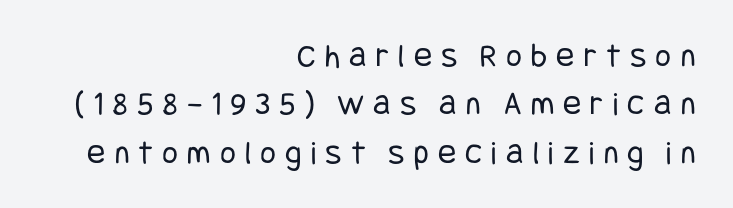
Q: Is the text bold? A: No.
Q: Is the text italic (slanted)? A: No, it is upright.
Q: Is the typeface a serif or a sans-serif typeface? A: Sans-serif.
Q: Is the text underlined? A: No.
Q: How is the paragraph aligned? A: Right-aligned.
Q: Is the spacing between letters normal or unusually wide? A: Unusually wide.
Q: Is the spacing between lines tight, normal or loose? A: Normal.
Q: Width (condensed, normal, or wide)? A: Condensed.
Q: Stroke contrast? A: Low.
Q: x-height? A: Large.
